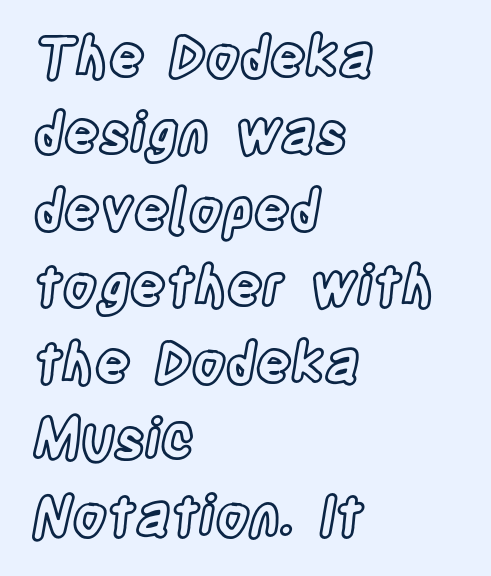
The horizontal fit of the characters is conventional and even. Baseline-to-baseline distance is the conventional proportion of letter height. These lines are set flush left with a ragged right edge.
